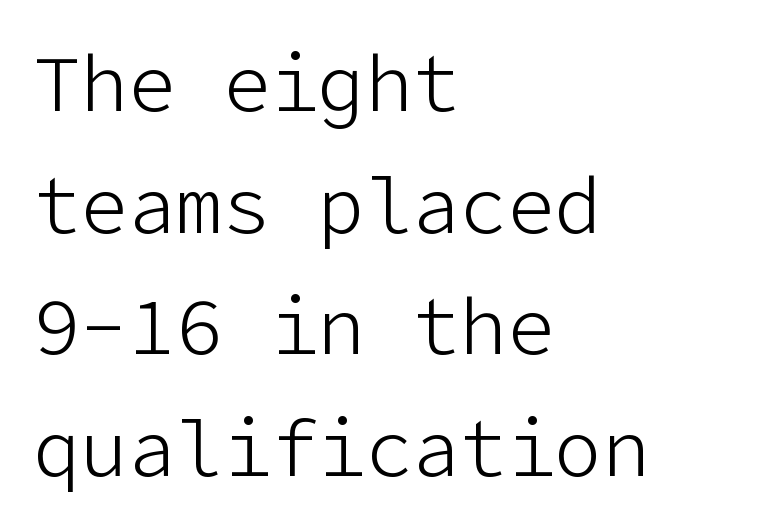
The image shows 79 px light sans-serif type, upright; set left-aligned, normal line spacing (1.54x), normal letter spacing, not underlined; low stroke contrast and a medium x-height.
